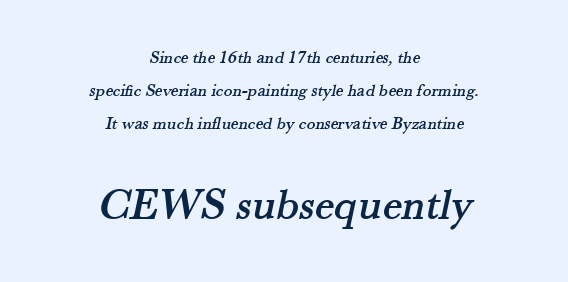
Q: Is the typeface a serif or a sans-serif typeface? A: Serif.
Q: Is the text underlined? A: No.
Q: How is the paragraph aligned? A: Centered.
Q: Is the spacing between letters normal or unusually wide? A: Normal.
Q: Which block of text is set in a larger size, the first (top) or the second (bottom)? A: The second (bottom) one.
Q: Width (condensed, normal, or wide)? A: Normal.
Q: Stroke contrast? A: Medium.
Q: x-height? A: Small.
Q: Monospaced? A: No.
